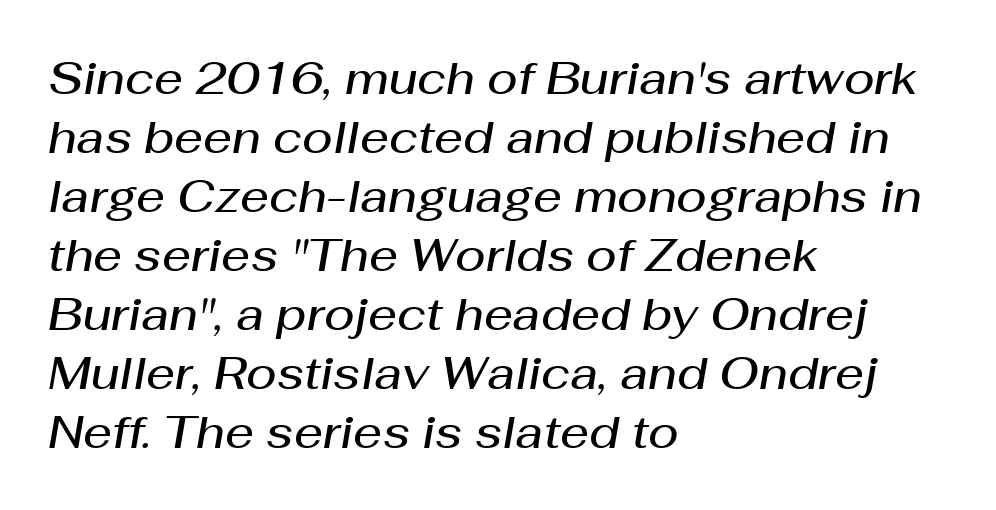
{"italic": "yes", "lean": "right", "slant_degrees": 10, "bold": "semi", "weight": "semibold", "width": "normal", "stroke_contrast": "medium", "x_height": "medium", "monospaced": "no", "underline": "no", "align": "left", "line_spacing": "normal", "line_spacing_ratio": 1.31, "letter_spacing": "normal", "letter_spacing_em": 0.0, "glyph_px": 45}
